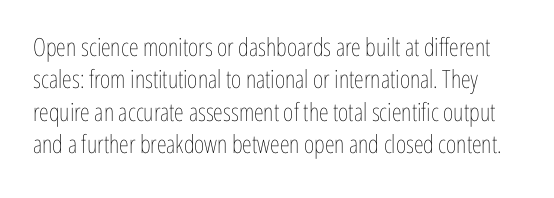
Compared with typical paragraphs, the rows here are spaced about the same. The passage shown has conventional tracking throughout. Each stroke keeps to a modest, everyday thickness or less. Clear beneath every line of the passage. Is there any slant? The stems are plumb.
